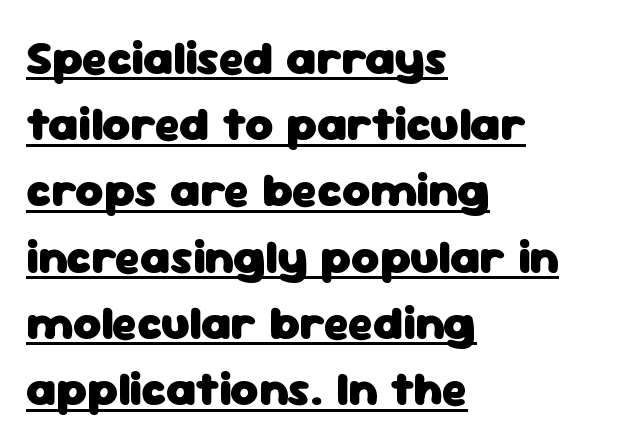
Q: Is the text bold? A: Yes.
Q: Is the text italic (slanted)? A: No, it is upright.
Q: Is the typeface a serif or a sans-serif typeface? A: Sans-serif.
Q: Is the text underlined? A: Yes.
Q: How is the paragraph aligned? A: Left-aligned.
Q: Is the spacing between letters normal or unusually wide? A: Normal.
Q: Is the spacing between lines tight, normal or loose? A: Normal.
Q: Width (condensed, normal, or wide)? A: Normal.
Q: Stroke contrast? A: Low.
Q: x-height? A: Medium.
Q: Monospaced? A: No.
